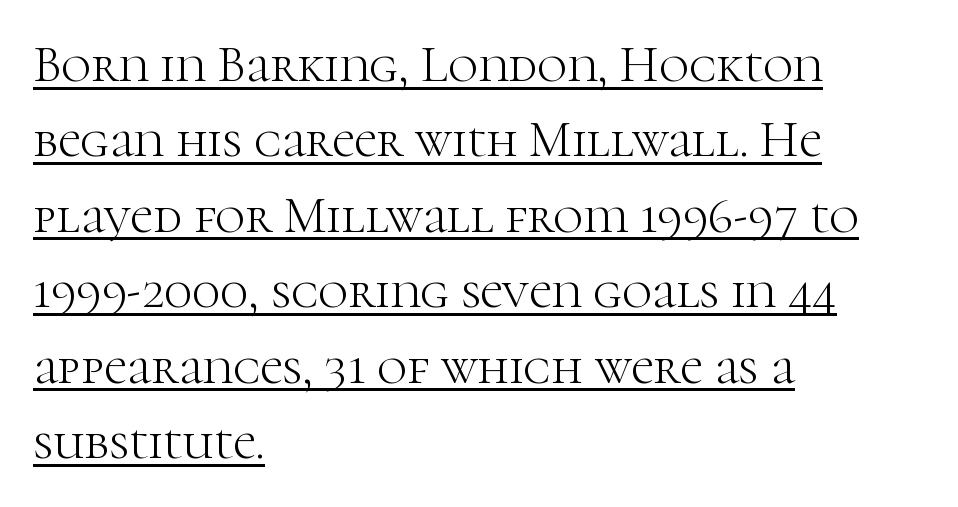
Q: Is the text bold? A: No.
Q: Is the text italic (slanted)? A: No, it is upright.
Q: Is the typeface a serif or a sans-serif typeface? A: Serif.
Q: Is the text underlined? A: Yes.
Q: How is the paragraph aligned? A: Left-aligned.
Q: Is the spacing between letters normal or unusually wide? A: Normal.
Q: Is the spacing between lines tight, normal or loose? A: Normal.
Q: Width (condensed, normal, or wide)? A: Normal.
Q: Stroke contrast? A: High.
Q: x-height? A: Medium.
Q: Monospaced? A: No.
